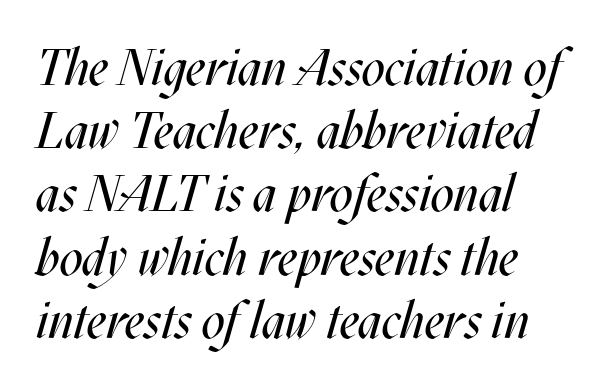
The image shows 51 px regular-weight, condensed type, italic (leaning right); set left-aligned, line spacing 1.24x, normal letter spacing, not underlined; medium stroke contrast and a large x-height.
